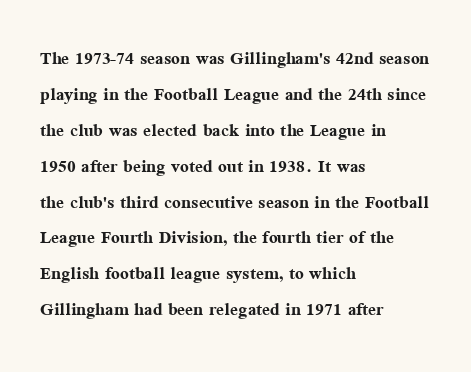
{"italic": "no", "bold": "yes", "underline": "no", "align": "left", "line_spacing": "normal", "line_spacing_ratio": 1.56, "letter_spacing": "normal", "letter_spacing_em": 0.0, "glyph_px": 23}
